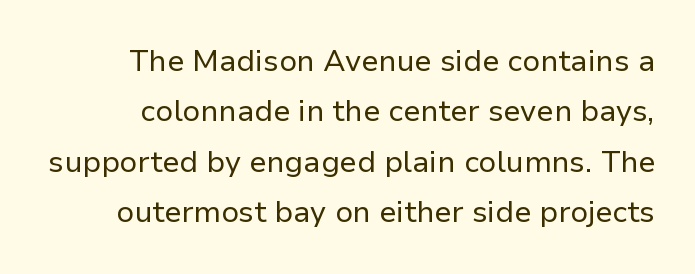
The image shows 30 px regular-weight sans-serif type, upright; set normal line spacing (1.68x), normal letter spacing, not underlined; low stroke contrast and a medium x-height.
